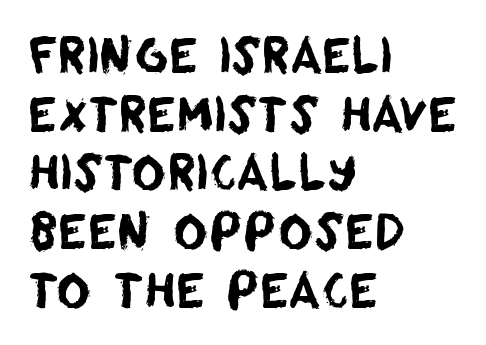
{"serif": "no", "width": "normal", "stroke_contrast": "low", "x_height": "large", "monospaced": "no", "underline": "no", "align": "left", "line_spacing": "normal", "line_spacing_ratio": 1.25, "letter_spacing": "normal", "letter_spacing_em": 0.0, "glyph_px": 47}
